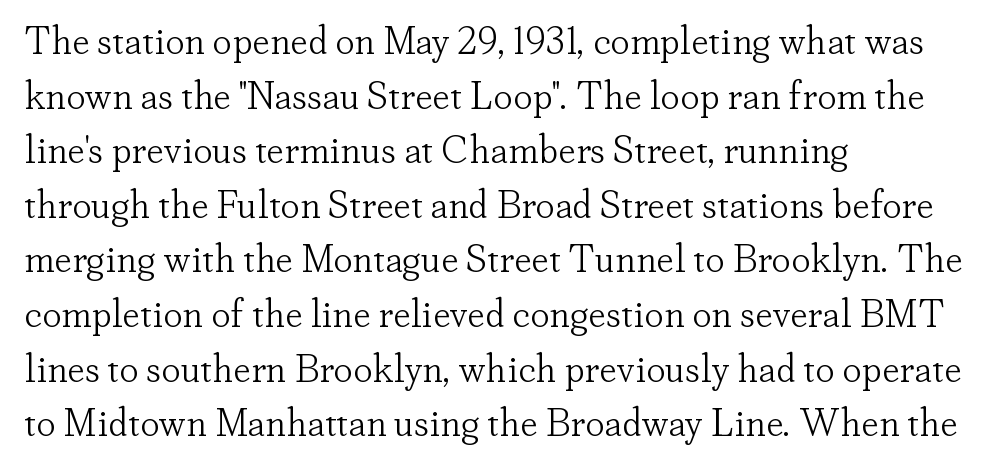
Q: Is the text bold? A: No.
Q: Is the text italic (slanted)? A: No, it is upright.
Q: Is the typeface a serif or a sans-serif typeface? A: Serif.
Q: Is the text underlined? A: No.
Q: How is the paragraph aligned? A: Left-aligned.
Q: Is the spacing between letters normal or unusually wide? A: Normal.
Q: Is the spacing between lines tight, normal or loose? A: Normal.
Q: Width (condensed, normal, or wide)? A: Normal.
Q: Stroke contrast? A: Low.
Q: x-height? A: Small.
Q: Monospaced? A: No.
